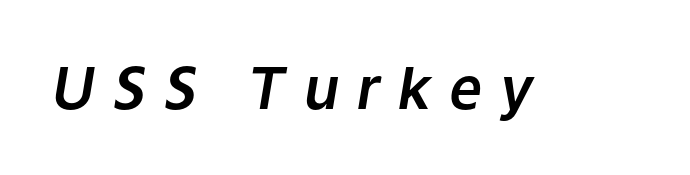
The image shows 58 px text type, italic (leaning right); set unusually wide letter spacing (+0.31 em), not underlined; low stroke contrast and a medium x-height.
